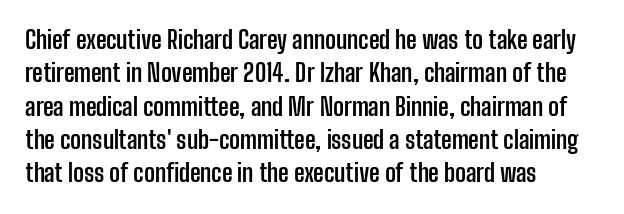
{"italic": "no", "bold": "yes", "underline": "no", "align": "left", "line_spacing": "normal", "line_spacing_ratio": 1.39, "letter_spacing": "normal", "letter_spacing_em": 0.0, "glyph_px": 24}
